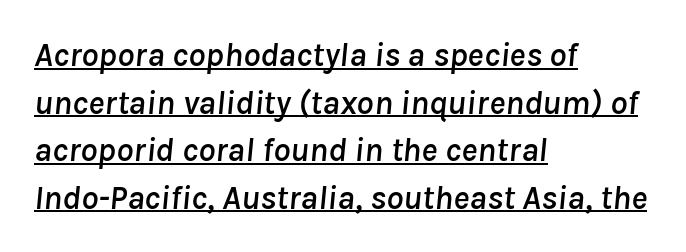
The image shows 34 px text type, italic (leaning right); set left-aligned, normal line spacing (1.4x), normal letter spacing, underlined; low stroke contrast and a medium x-height.
